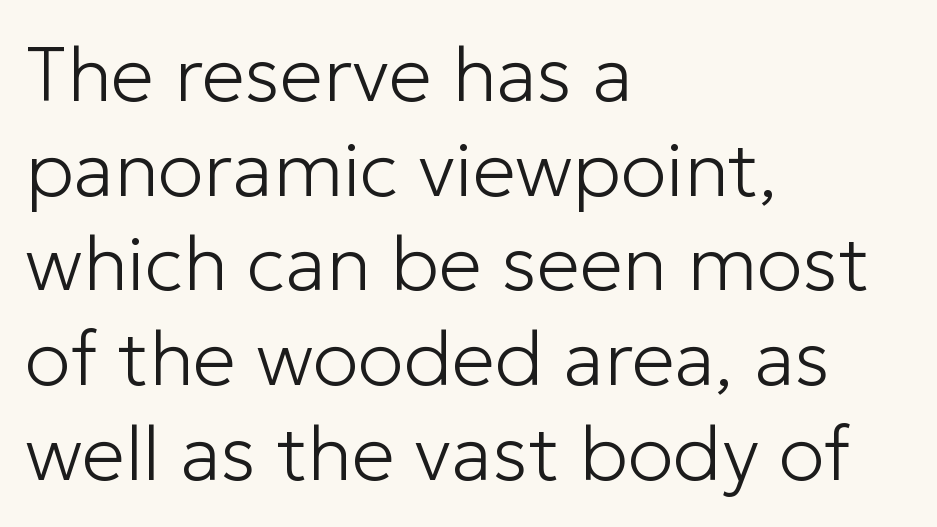
Counters stay open thanks to moderate or lighter strokes. A sans-serif font was chosen for this passage. These lines are rendered in a variable-pitch font. The letters stand upright; this is a roman face.
